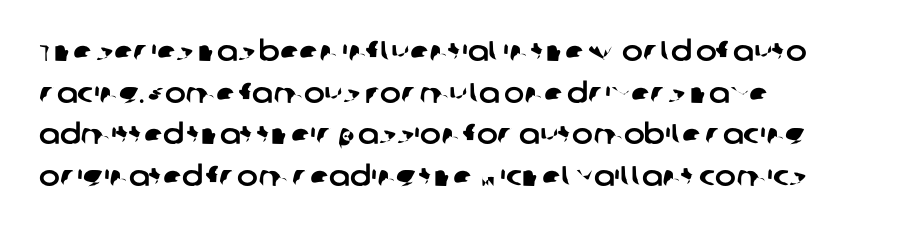
Line beginnings align vertically; line endings do not. A typesetter would call this proportional, since set widths differ per character. Nothing unusual about the tracking: characters are spaced as the font intends. These lines are composed in type without serifs. How would I describe the line gaps? Plain and ordinary. Glance below the letters and you will spot only blank space.
